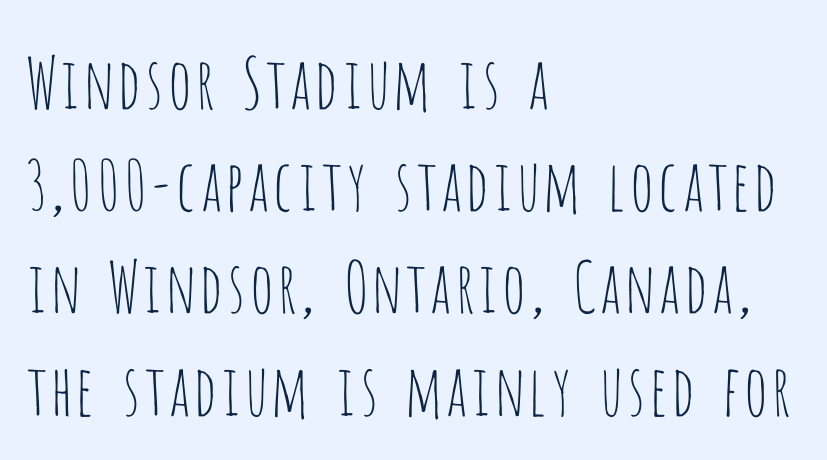
The image shows 70 px thin, condensed sans-serif type, upright; set left-aligned, normal line spacing (1.46x), normal letter spacing, not underlined; low stroke contrast and a large x-height.
